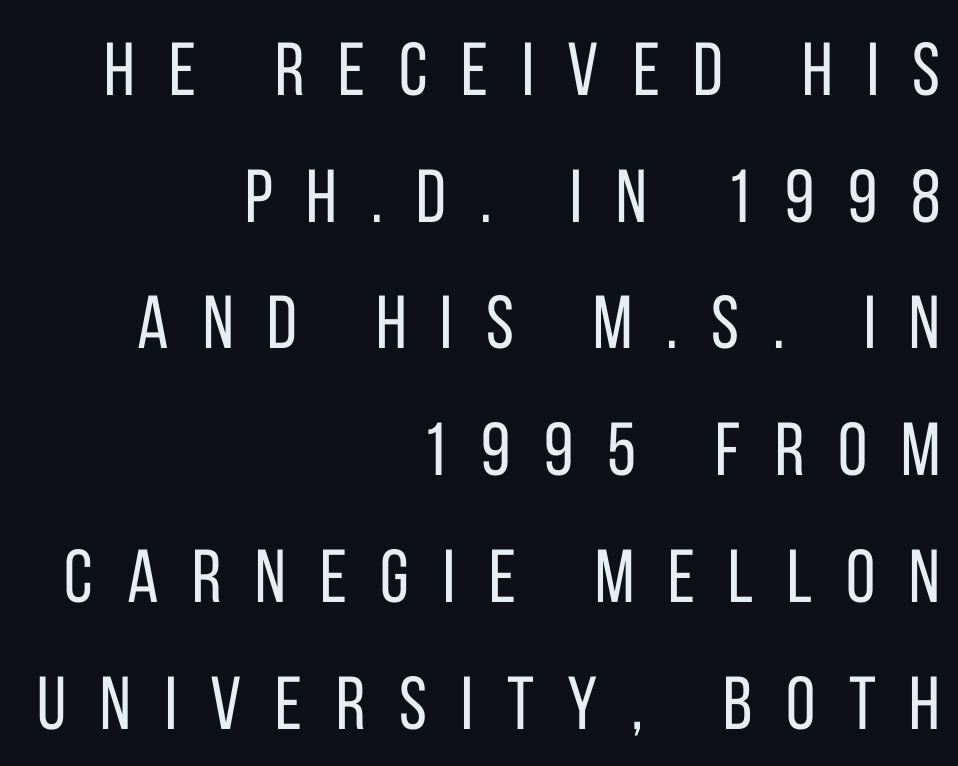
Q: Is the text bold? A: No.
Q: Is the text italic (slanted)? A: No, it is upright.
Q: Is the typeface a serif or a sans-serif typeface? A: Sans-serif.
Q: Is the text underlined? A: No.
Q: How is the paragraph aligned? A: Right-aligned.
Q: Is the spacing between letters normal or unusually wide? A: Unusually wide.
Q: Is the spacing between lines tight, normal or loose? A: Normal.
Q: Width (condensed, normal, or wide)? A: Condensed.
Q: Stroke contrast? A: Low.
Q: x-height? A: Large.
Q: Monospaced? A: No.
